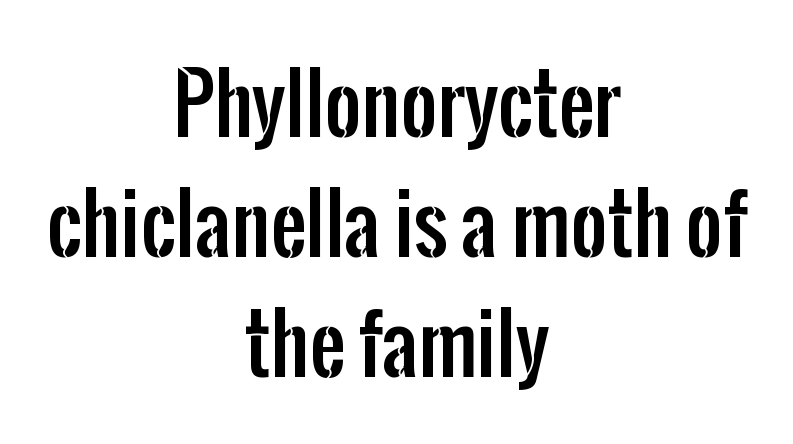
Q: Is the text italic (slanted)? A: No, it is upright.
Q: Is the typeface a serif or a sans-serif typeface? A: Sans-serif.
Q: Is the text underlined? A: No.
Q: How is the paragraph aligned? A: Centered.
Q: Is the spacing between letters normal or unusually wide? A: Normal.
Q: Is the spacing between lines tight, normal or loose? A: Normal.
Q: Width (condensed, normal, or wide)? A: Condensed.
Q: Stroke contrast? A: Low.
Q: x-height? A: Medium.
Q: Monospaced? A: No.
